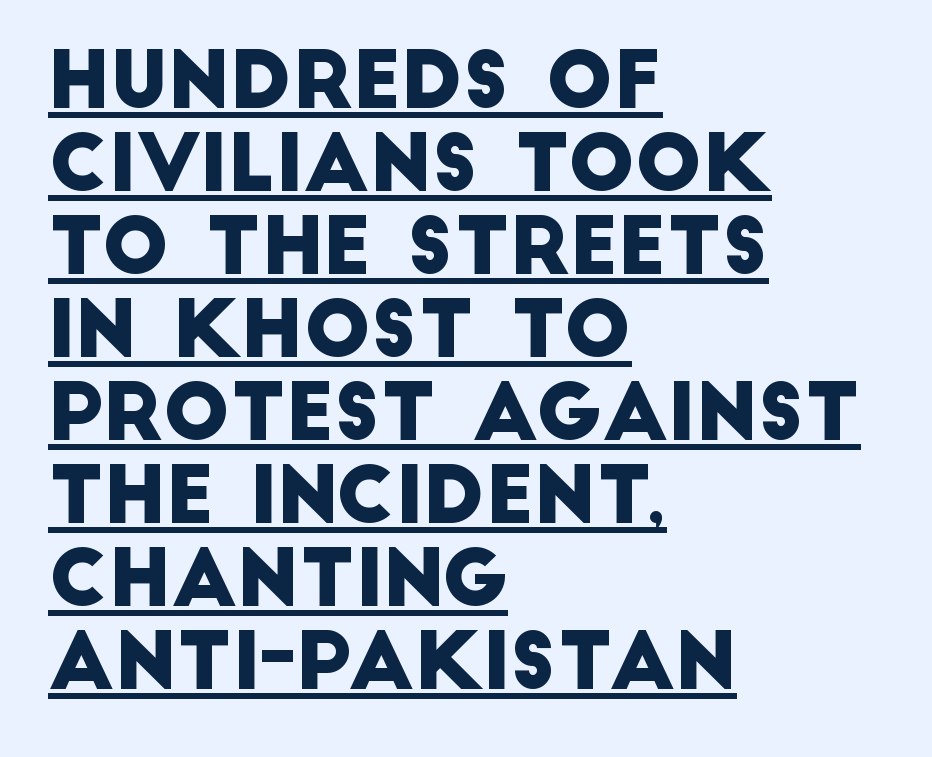
Q: Is the typeface a serif or a sans-serif typeface? A: Sans-serif.
Q: Is the text underlined? A: Yes.
Q: How is the paragraph aligned? A: Left-aligned.
Q: Is the spacing between letters normal or unusually wide? A: Normal.
Q: Is the spacing between lines tight, normal or loose? A: Tight.
Q: Width (condensed, normal, or wide)? A: Normal.
Q: Stroke contrast? A: Low.
Q: x-height? A: Large.
Q: Monospaced? A: No.
